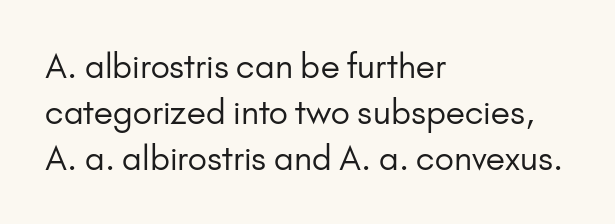
The image shows 33 px regular-weight sans-serif type, upright; set left-aligned, normal line spacing (1.39x), normal letter spacing, not underlined; low stroke contrast and a small x-height.
